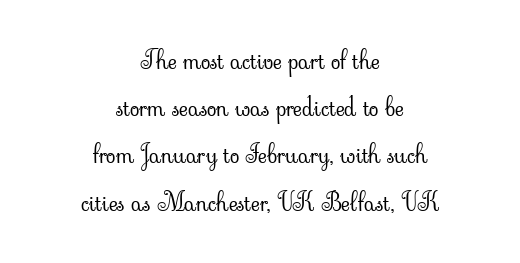
This is the regular roman posture of the typeface. Tracking here is standard; glyphs follow each other at the usual distance. Heaviness? Minimal to ordinary, like unemphasized prose. Underline: absent.
